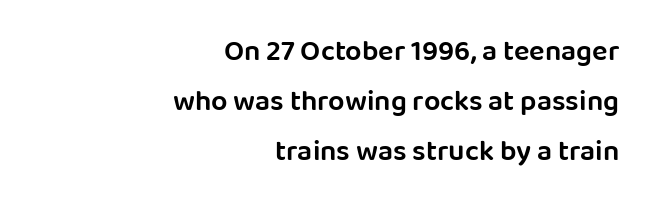
Q: Is the text bold? A: Semi-bold.
Q: Is the text italic (slanted)? A: No, it is upright.
Q: Is the typeface a serif or a sans-serif typeface? A: Sans-serif.
Q: Is the text underlined? A: No.
Q: How is the paragraph aligned? A: Right-aligned.
Q: Is the spacing between letters normal or unusually wide? A: Normal.
Q: Width (condensed, normal, or wide)? A: Normal.
Q: Stroke contrast? A: Low.
Q: x-height? A: Large.
Q: Monospaced? A: No.
